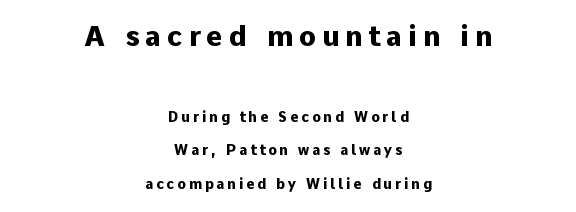
The image shows 28 px heavy sans-serif type, upright; set centered, loose line spacing (2.38x), unusually wide letter spacing (+0.21 em), not underlined; the first (top) block is 2.0x larger; low stroke contrast and a medium x-height.
